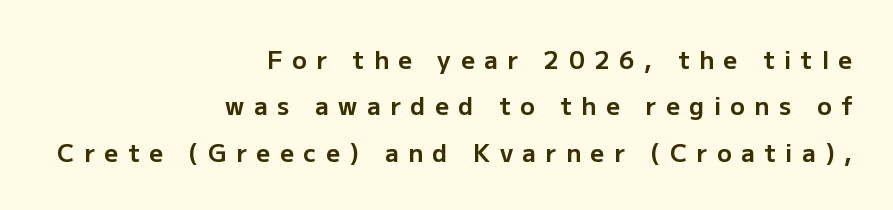
The image shows 24 px bold type, upright; set right-aligned, loose line spacing (1.93x), unusually wide letter spacing (+0.4 em), not underlined.
